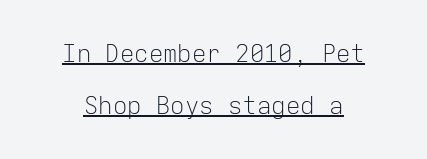
{"italic": "no", "bold": "no", "underline": "yes", "line_spacing": "loose", "line_spacing_ratio": 2.16, "letter_spacing": "normal", "letter_spacing_em": 0.0, "glyph_px": 24}
